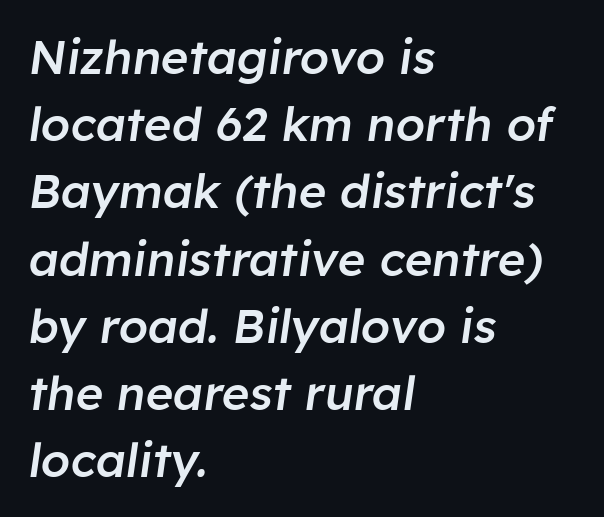
Every row of glyphs begins at an identical x-position on the left. Bare-footed words on every line. This sample has the flowing, uneven cadence of proportional lettering. Emphasis by weight is partial: semibold. The typography opts for an oblique posture over an upright one. A normal amount of white space separates one row of letters from the next.
